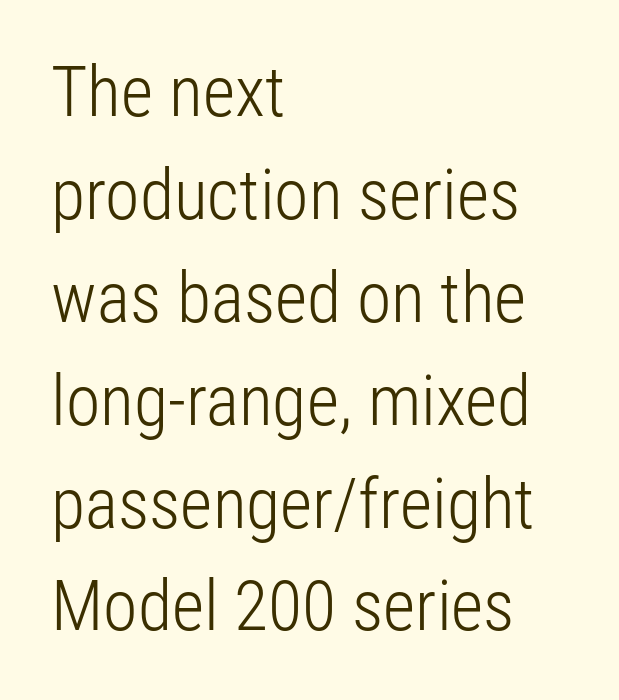
The image shows 70 px light, condensed sans-serif type, upright; set left-aligned, normal line spacing (1.47x), normal letter spacing, not underlined; low stroke contrast and a medium x-height.
